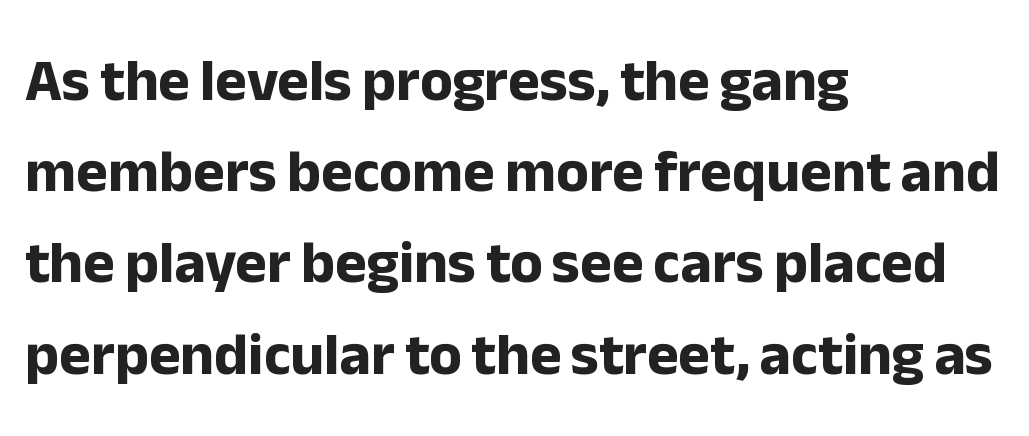
The image shows 60 px bold sans-serif type, upright; set left-aligned, normal line spacing (1.52x), normal letter spacing, not underlined; low stroke contrast and a medium x-height.
